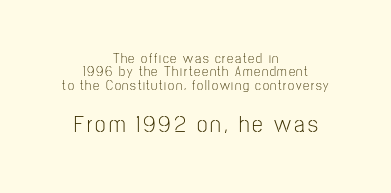
Stroke mass is kept to a normal reading level or below. A clean baseline with only descenders dipping below it. Interline gaps are noticeably narrow in this sample. This is roman type, the default non-slanted kind.
